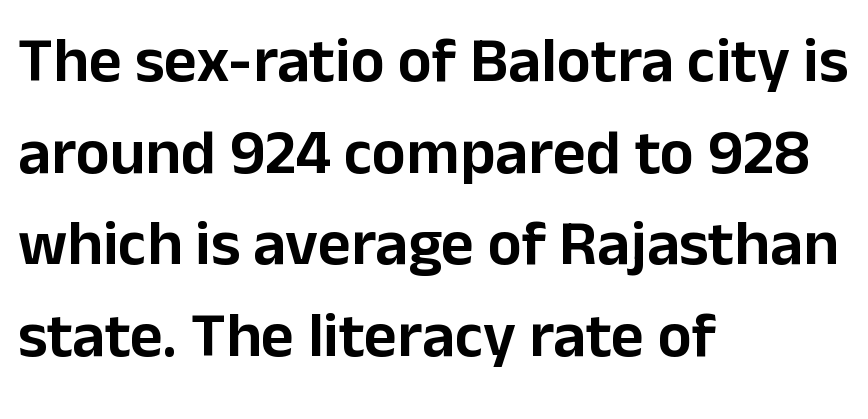
{"serif": "no", "italic": "no", "width": "normal", "stroke_contrast": "low", "x_height": "medium", "monospaced": "no", "underline": "no", "align": "left", "line_spacing": "normal", "line_spacing_ratio": 1.43, "letter_spacing": "normal", "letter_spacing_em": 0.0, "glyph_px": 64}
